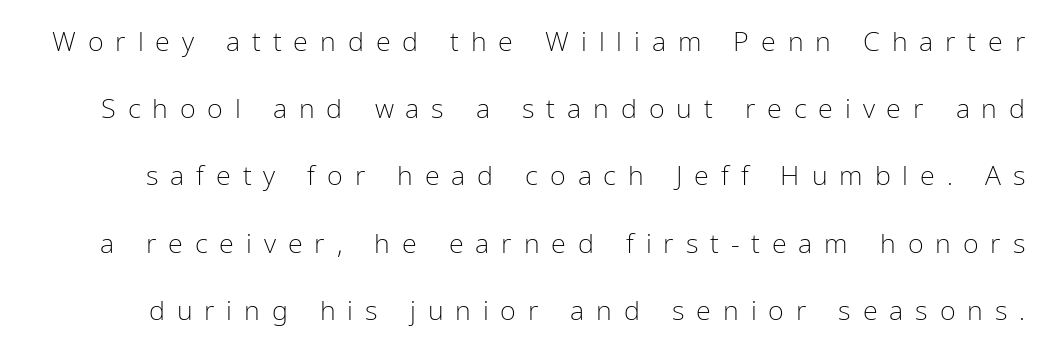
This is roman type, the default non-slanted kind. Tracking value appears strongly positive — letters spread wide. Weight class: somewhere from thin through regular. The strip under each line holds only bare page.
